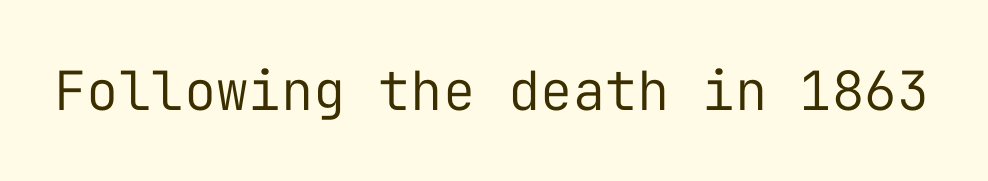
The image shows 54 px regular-weight sans-serif type, upright, monospaced; set normal letter spacing, not underlined; low stroke contrast and a medium x-height.
